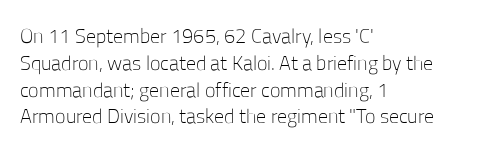
The image shows 20 px text type, upright; set left-aligned, normal line spacing (1.34x), normal letter spacing, not underlined.
